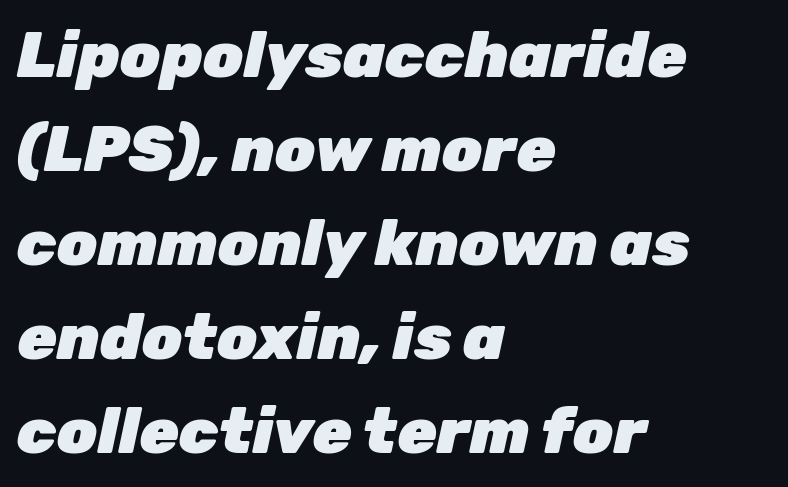
{"italic": "yes", "lean": "right", "slant_degrees": 12, "bold": "yes", "weight": "heavy", "width": "normal", "stroke_contrast": "low", "x_height": "medium", "monospaced": "no", "underline": "no", "align": "left", "line_spacing": "normal", "line_spacing_ratio": 1.47, "letter_spacing": "normal", "letter_spacing_em": 0.0, "glyph_px": 64}
